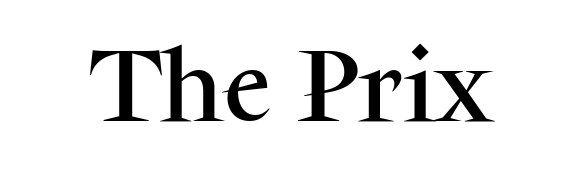
{"serif": "yes", "italic": "no", "width": "normal", "stroke_contrast": "medium", "x_height": "medium", "monospaced": "no", "underline": "no", "letter_spacing": "normal", "letter_spacing_em": 0.0, "glyph_px": 80}
